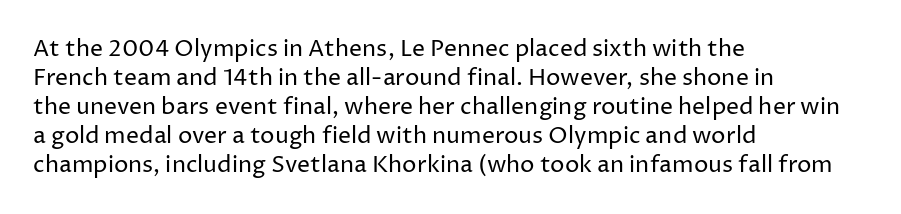
The image shows 23 px text type, upright; set left-aligned, normal line spacing (1.26x), normal letter spacing, not underlined.
